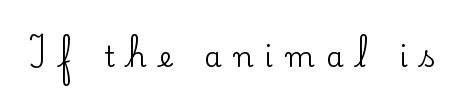
The letters advance in unequal steps, a hallmark of proportional type. The specimen omits any rule beneath the text block's lines. Is the letter spacing exaggerated? Yes — the characters are pushed far apart. I'd call this a serif setting — the letters wear small feet. Designer's note — italics off, roman on.
